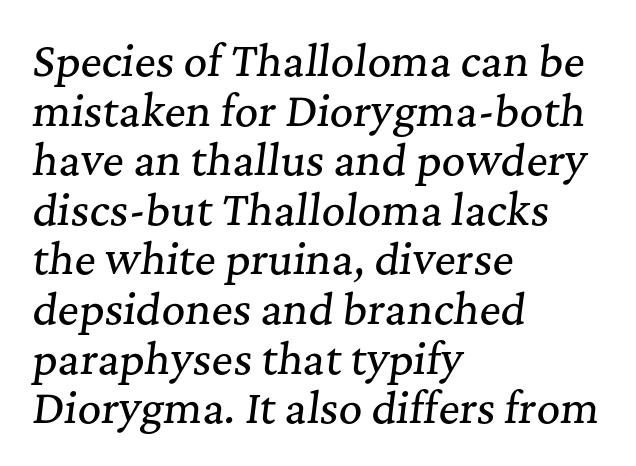
Q: Is the text italic (slanted)? A: Yes, it leans right by about 7 degrees.
Q: Is the typeface a serif or a sans-serif typeface? A: Serif.
Q: Is the text underlined? A: No.
Q: How is the paragraph aligned? A: Left-aligned.
Q: Is the spacing between letters normal or unusually wide? A: Normal.
Q: Width (condensed, normal, or wide)? A: Normal.
Q: Stroke contrast? A: Medium.
Q: x-height? A: Medium.
Q: Monospaced? A: No.
